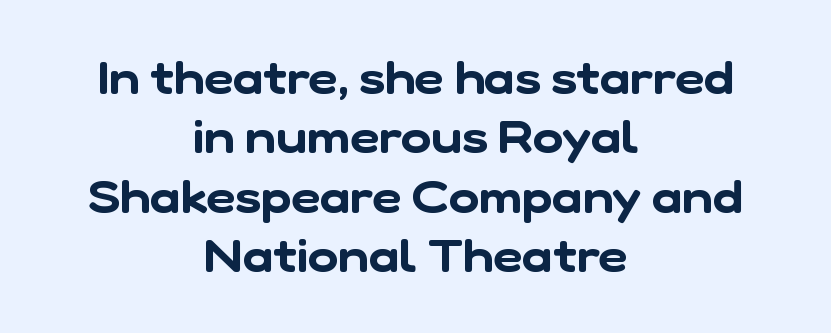
Q: Is the typeface a serif or a sans-serif typeface? A: Sans-serif.
Q: Is the text underlined? A: No.
Q: How is the paragraph aligned? A: Centered.
Q: Is the spacing between letters normal or unusually wide? A: Normal.
Q: Is the spacing between lines tight, normal or loose? A: Normal.
Q: Width (condensed, normal, or wide)? A: Normal.
Q: Stroke contrast? A: Low.
Q: x-height? A: Medium.
Q: Monospaced? A: No.
